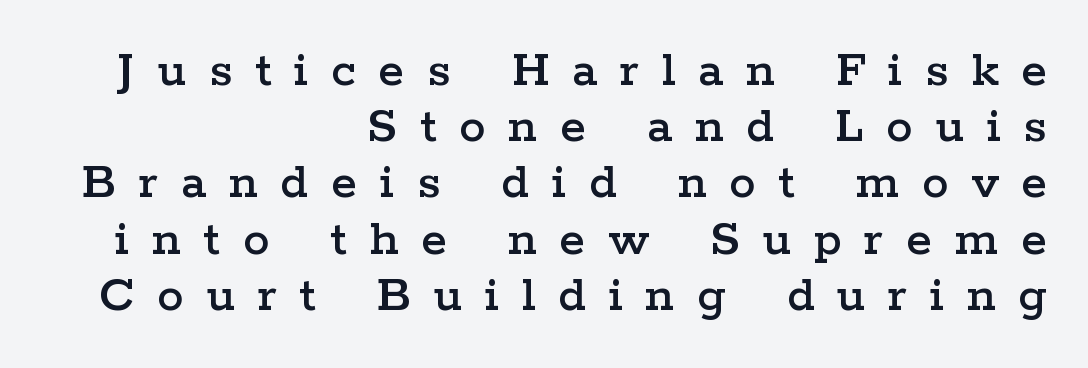
Q: Is the text italic (slanted)? A: No, it is upright.
Q: Is the typeface a serif or a sans-serif typeface? A: Serif.
Q: Is the text underlined? A: No.
Q: How is the paragraph aligned? A: Right-aligned.
Q: Is the spacing between letters normal or unusually wide? A: Unusually wide.
Q: Is the spacing between lines tight, normal or loose? A: Tight.
Q: Width (condensed, normal, or wide)? A: Wide.
Q: Stroke contrast? A: Low.
Q: x-height? A: Medium.
Q: Monospaced? A: No.
